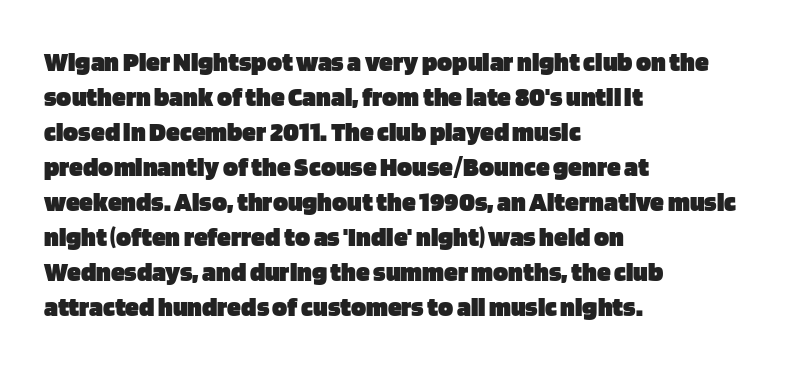
The image shows 28 px heavy sans-serif type, upright; set left-aligned, normal line spacing (1.25x), normal letter spacing, not underlined; low stroke contrast and a large x-height.
